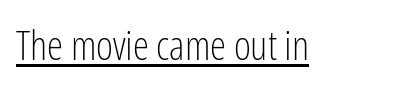
The image shows 41 px light, condensed sans-serif type, upright; set normal letter spacing, underlined; low stroke contrast and a medium x-height.
